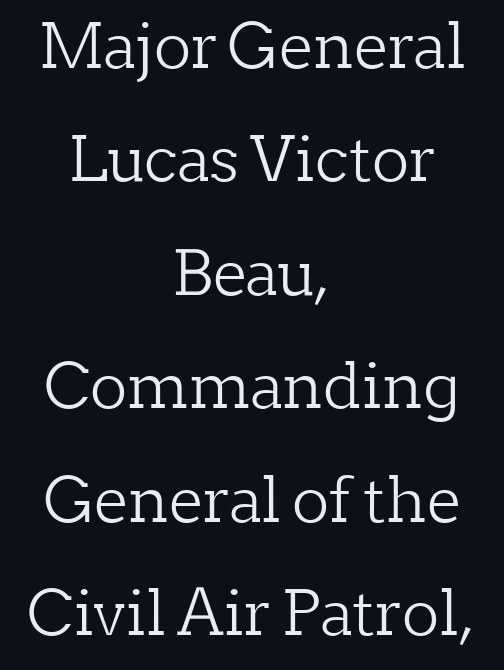
The image shows 62 px light serif type, upright; set centered, line spacing 1.83x, normal letter spacing, not underlined; low stroke contrast and a medium x-height.
